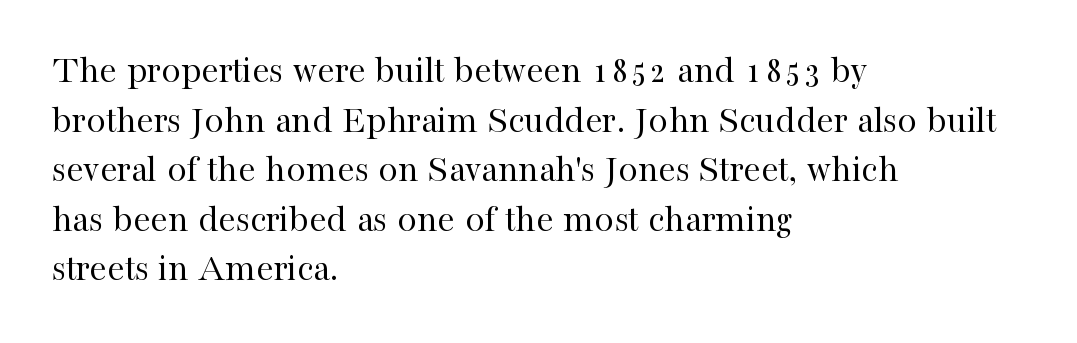
{"serif": "yes", "italic": "no", "bold": "no", "weight": "regular", "width": "normal", "stroke_contrast": "high", "x_height": "medium", "monospaced": "no", "underline": "no", "align": "left", "line_spacing": "normal", "line_spacing_ratio": 1.27, "letter_spacing": "normal", "letter_spacing_em": 0.0, "glyph_px": 39}
